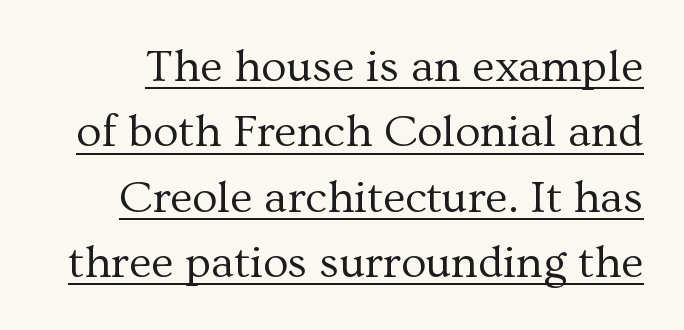
{"serif": "yes", "italic": "no", "bold": "no", "weight": "regular", "width": "normal", "stroke_contrast": "medium", "x_height": "medium", "monospaced": "no", "underline": "yes", "line_spacing": "normal", "line_spacing_ratio": 1.42, "letter_spacing": "normal", "letter_spacing_em": 0.0, "glyph_px": 46}
